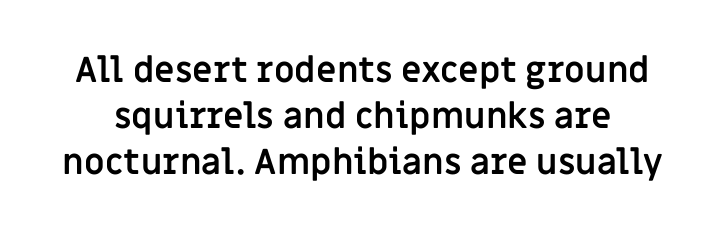
Q: Is the text bold? A: Yes.
Q: Is the text italic (slanted)? A: No, it is upright.
Q: Is the typeface a serif or a sans-serif typeface? A: Sans-serif.
Q: Is the text underlined? A: No.
Q: Is the spacing between letters normal or unusually wide? A: Normal.
Q: Is the spacing between lines tight, normal or loose? A: Normal.
Q: Width (condensed, normal, or wide)? A: Normal.
Q: Stroke contrast? A: Low.
Q: x-height? A: Large.
Q: Monospaced? A: No.
